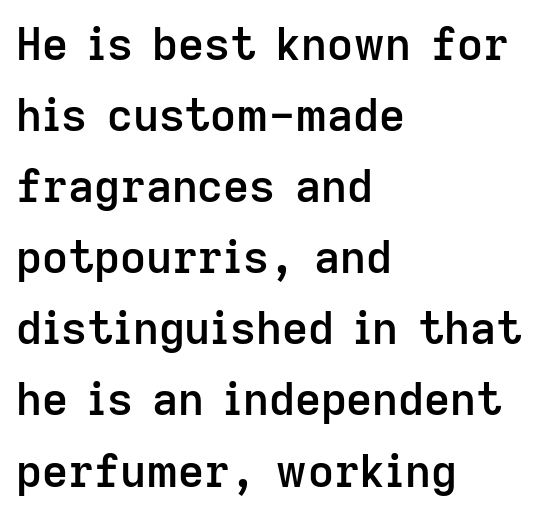
{"serif": "no", "italic": "no", "bold": "semi", "weight": "semibold", "width": "normal", "stroke_contrast": "low", "x_height": "medium", "monospaced": "no", "underline": "no", "align": "left", "line_spacing": "normal", "line_spacing_ratio": 1.58, "letter_spacing": "normal", "letter_spacing_em": 0.0, "glyph_px": 45}
